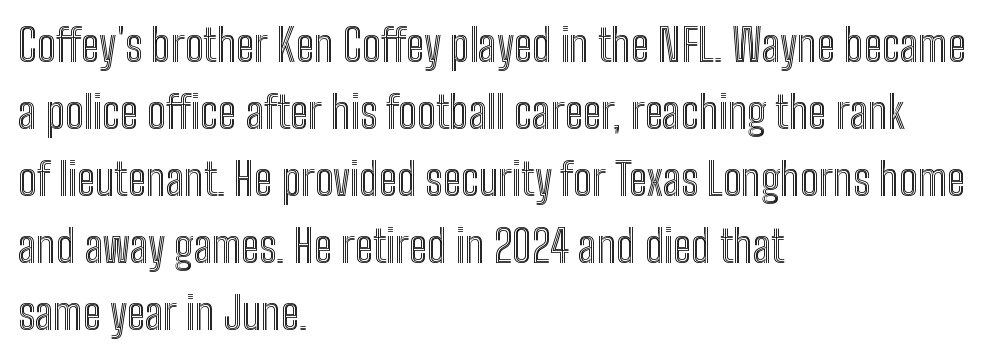
The image shows 44 px condensed type, upright; set left-aligned, normal line spacing (1.52x), normal letter spacing, not underlined; a medium x-height.
